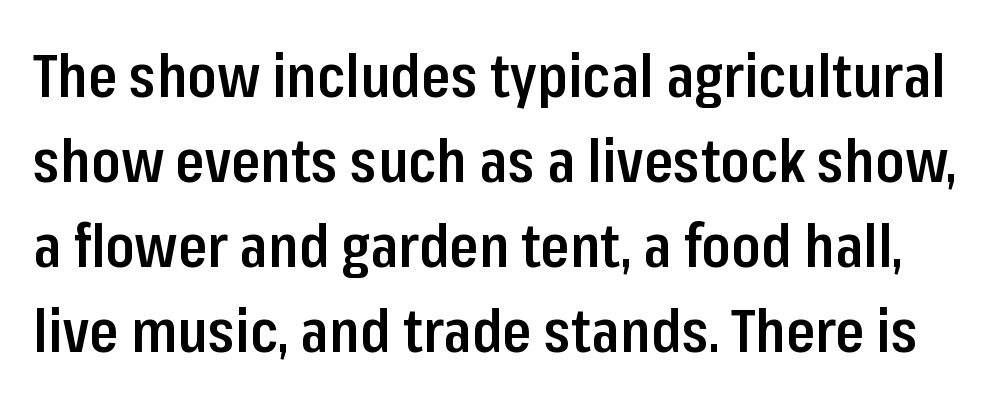
Interline gaps are of average width in this sample. I'd describe the lettering as semibold — firm but not a full bold. A bare baseline throughout the passage. The passage shown is typed in a proportional face where columns would drift.
